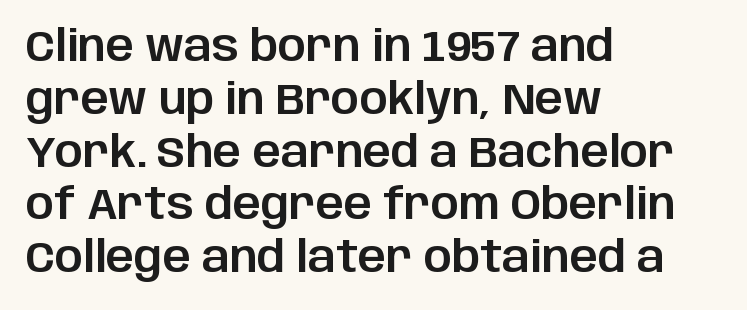
Descenders hang freely into open space. These lines are set flush left with a ragged right edge. This sample uses plain, unmodified letter spacing. Designer's note — italics off, roman on. A typesetter would call this proportional, since set widths differ per character. This sample uses a sans-serif face.
